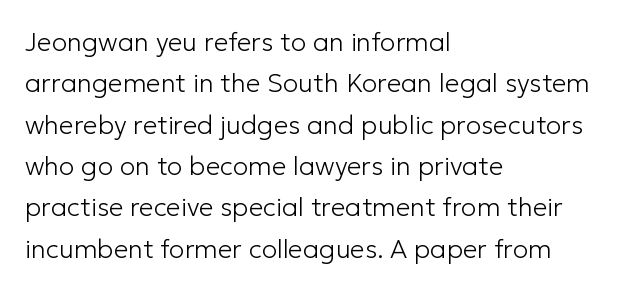
{"italic": "no", "bold": "no", "underline": "no", "align": "left", "line_spacing": "normal", "line_spacing_ratio": 1.59, "letter_spacing": "normal", "letter_spacing_em": 0.0, "glyph_px": 26}
